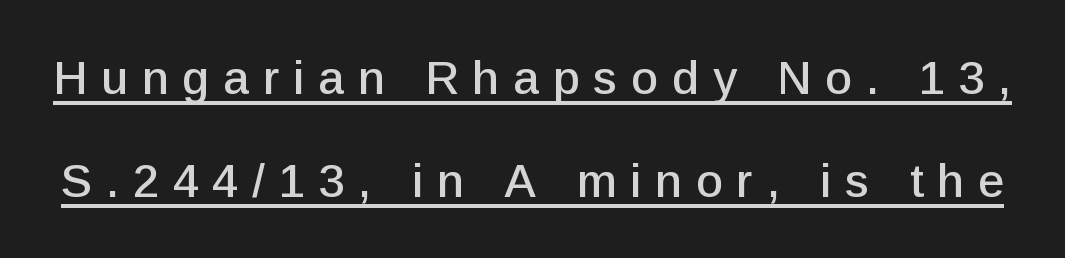
{"serif": "no", "italic": "no", "width": "normal", "stroke_contrast": "low", "x_height": "medium", "monospaced": "no", "underline": "yes", "line_spacing": "loose", "line_spacing_ratio": 2.19, "letter_spacing": "wide", "letter_spacing_em": 0.29, "glyph_px": 47}
